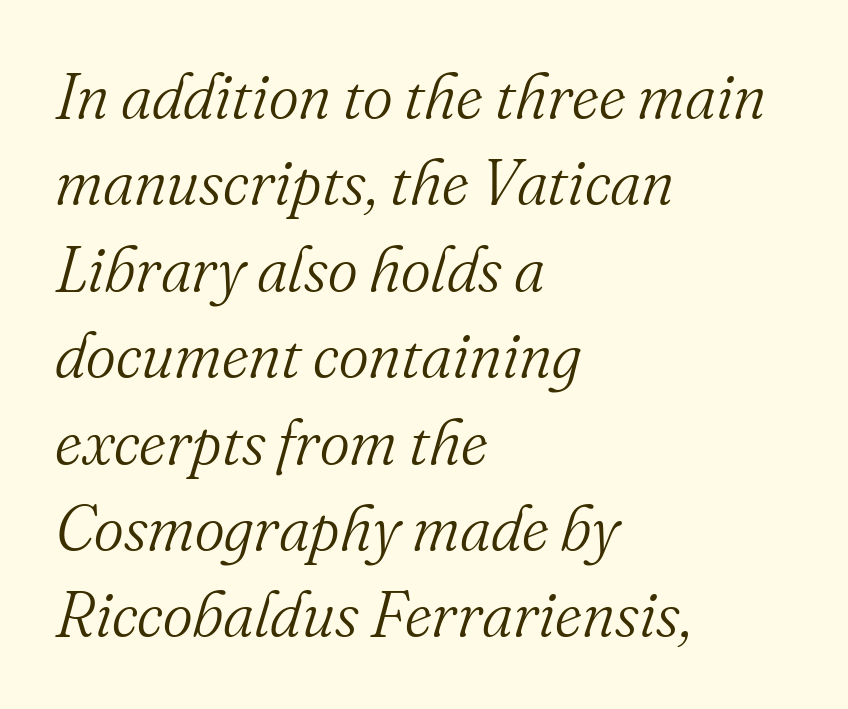
{"serif": "yes", "italic": "yes", "lean": "right", "slant_degrees": 16, "bold": "no", "weight": "light", "width": "normal", "stroke_contrast": "medium", "x_height": "small", "monospaced": "no", "underline": "no", "align": "left", "line_spacing": "normal", "line_spacing_ratio": 1.35, "letter_spacing": "normal", "letter_spacing_em": 0.0, "glyph_px": 64}
